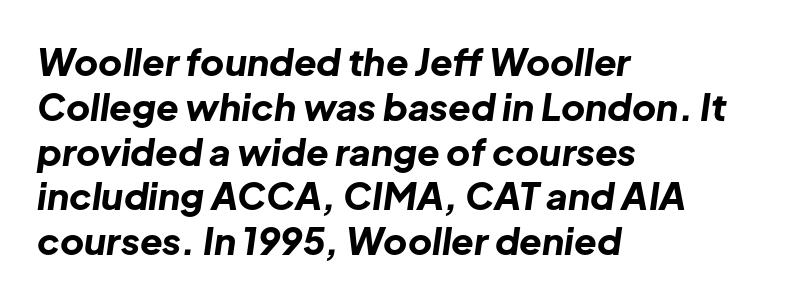
{"italic": "yes", "lean": "right", "slant_degrees": 8, "bold": "yes", "weight": "bold", "width": "normal", "stroke_contrast": "low", "x_height": "medium", "monospaced": "no", "underline": "no", "align": "left", "line_spacing_ratio": 1.21, "letter_spacing": "normal", "letter_spacing_em": 0.0, "glyph_px": 37}
